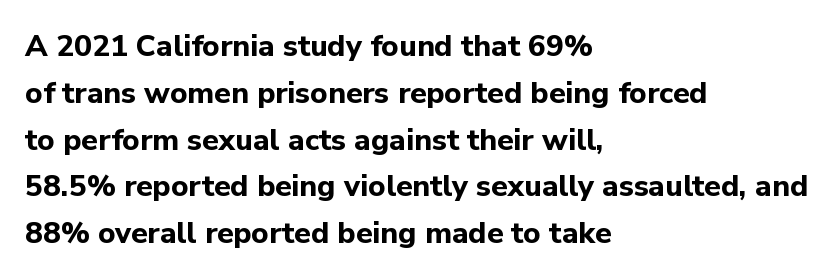
{"serif": "no", "italic": "no", "bold": "yes", "weight": "bold", "width": "normal", "stroke_contrast": "low", "x_height": "medium", "monospaced": "no", "underline": "no", "align": "left", "line_spacing": "normal", "line_spacing_ratio": 1.56, "letter_spacing": "normal", "letter_spacing_em": 0.0, "glyph_px": 30}
